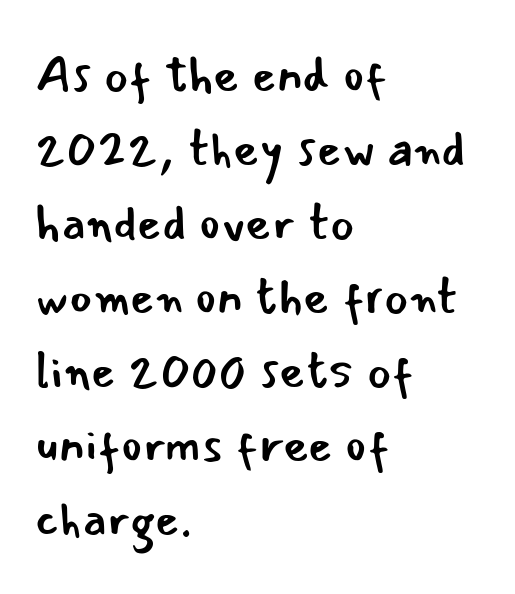
The image shows 50 px regular-weight sans-serif type, upright; set left-aligned, normal line spacing (1.48x), normal letter spacing, not underlined; low stroke contrast and a small x-height.
